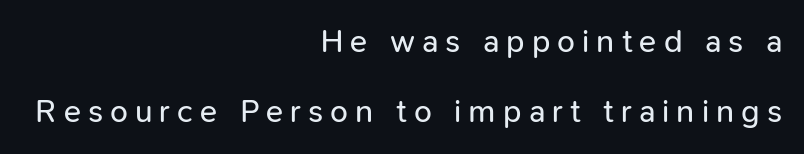
Q: Is the text bold? A: No.
Q: Is the text italic (slanted)? A: No, it is upright.
Q: Is the typeface a serif or a sans-serif typeface? A: Sans-serif.
Q: Is the text underlined? A: No.
Q: How is the paragraph aligned? A: Right-aligned.
Q: Is the spacing between letters normal or unusually wide? A: Unusually wide.
Q: Is the spacing between lines tight, normal or loose? A: Loose.
Q: Width (condensed, normal, or wide)? A: Normal.
Q: Stroke contrast? A: Low.
Q: x-height? A: Medium.
Q: Monospaced? A: No.
